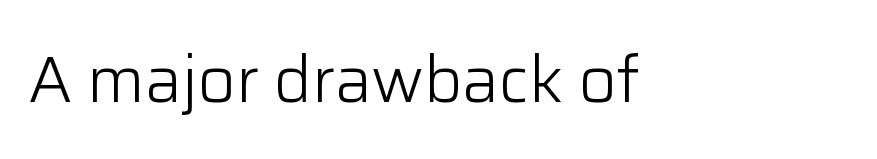
The image shows 65 px light sans-serif type, upright; set left-aligned, normal letter spacing, not underlined; low stroke contrast and a medium x-height.
